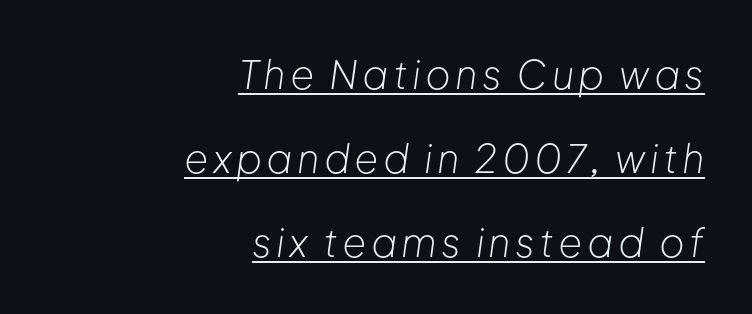
Weight: regular or lighter. These characters rest on top of a visible drawn line. Each line ends at the same right margin while the left side varies. Varying glyph widths throughout — classic text-font behaviour. The typography opts for an oblique posture over an upright one. Is there much room between lines? Yes — plenty of vertical air separates them.
